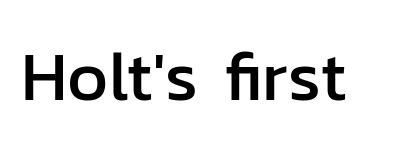
The image shows 71 px sans-serif type, upright; set normal letter spacing, not underlined; low stroke contrast and a medium x-height.
